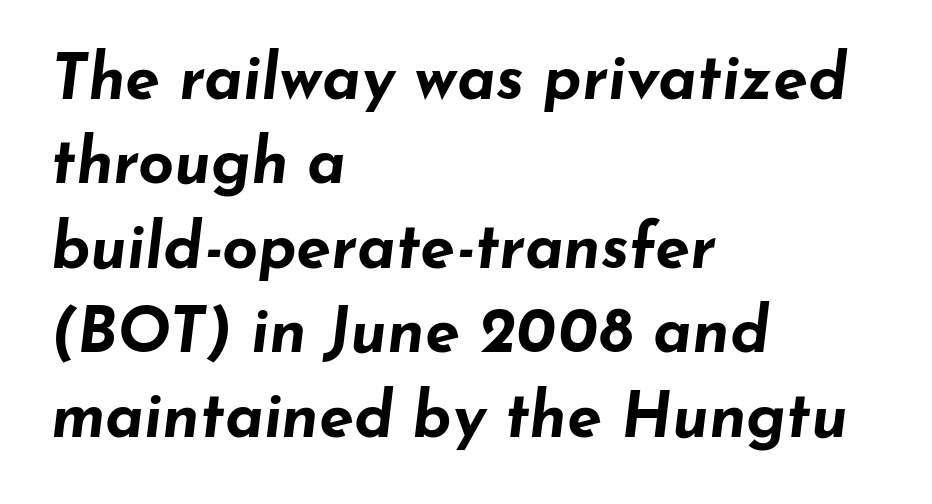
The image shows 63 px bold, wide type, italic (leaning right); set left-aligned, normal line spacing (1.34x), normal letter spacing, not underlined; low stroke contrast and a small x-height.
